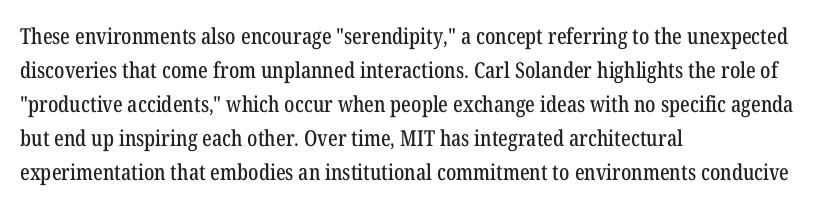
{"italic": "no", "underline": "no", "align": "left", "line_spacing": "normal", "line_spacing_ratio": 1.54, "letter_spacing": "normal", "letter_spacing_em": 0.0, "glyph_px": 22}
